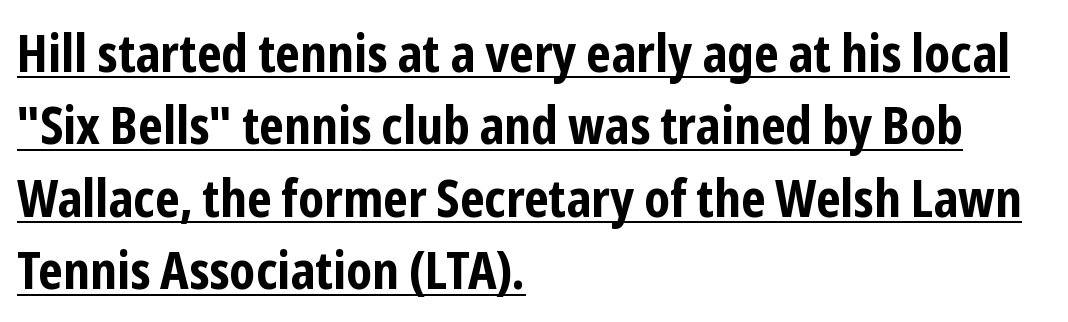
Each line of the rendering has a horizontal stroke beneath the glyphs. Is there much room between lines? A standard amount, neither cramped nor airy. The glyphs have the mass of a bold cut. Layout note: lines flush left.
